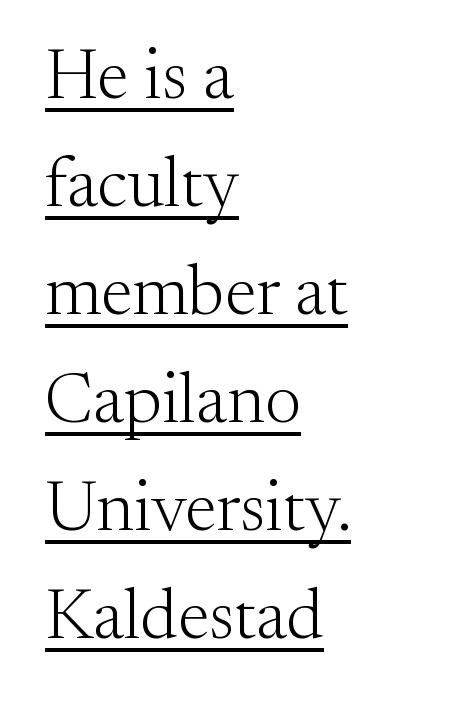
In terms of letterform style, serifs are clearly present. On a weight scale, this lands at 450 or below. Do the characters align in a grid? No, the font is proportional. Does the copy run flush right? No — it runs flush left.
